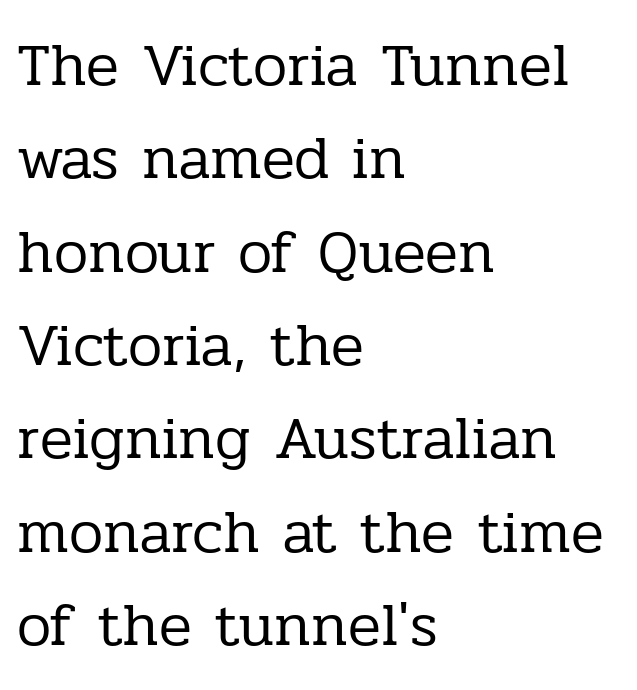
The image shows 61 px regular-weight serif type, upright; set left-aligned, normal line spacing (1.53x), normal letter spacing, not underlined; low stroke contrast and a medium x-height.
